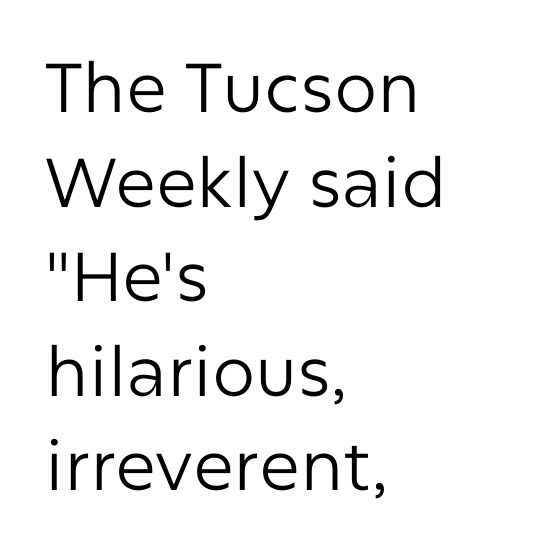
The image shows 69 px regular-weight sans-serif type, upright; set left-aligned, normal line spacing (1.37x), normal letter spacing, not underlined; low stroke contrast and a medium x-height.
